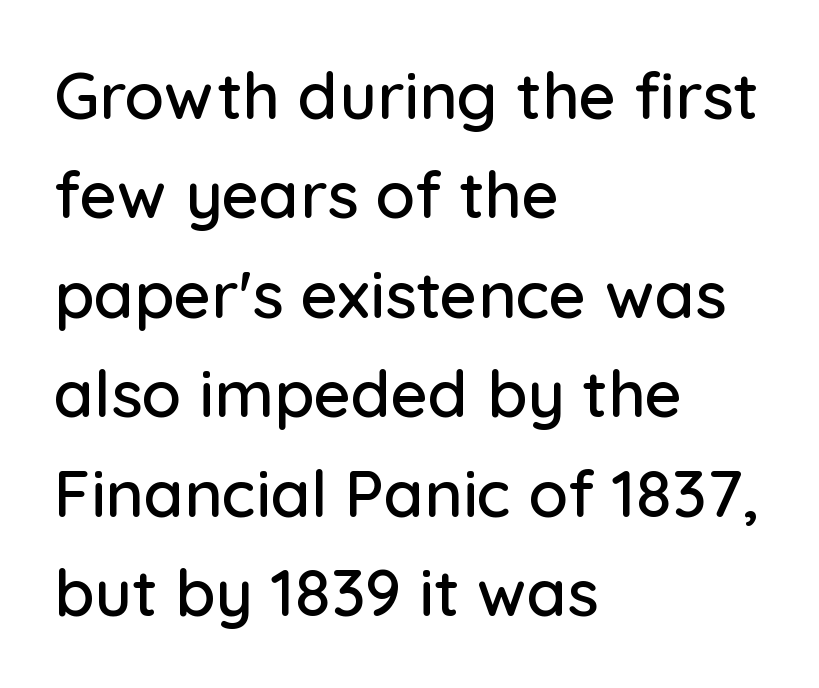
Look at the bottom of the vertical strokes: they stop flat, with no serifs. Does extra space separate the letters? No, they use regular spacing. The letters advance in unequal steps, a hallmark of proportional type. Compared with a centered layout, this one pins lines to the left instead. One glance says typical: line gaps are just what's usual. Glance below the letters and you will spot only blank space.
